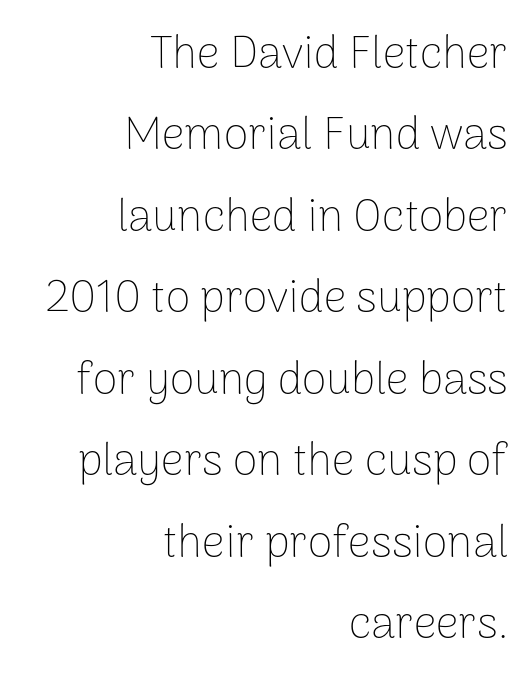
The paragraph shown leans on its right margin. In terms of letterspacing, this is plain default setting. Letterform terminals end flat and unadorned throughout the passage. Nobody drew a line under any word here. These glyphs show unthickened strokes, regular width or finer.
